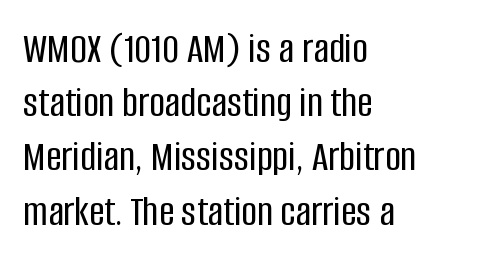
The image shows 43 px condensed sans-serif type, upright; set left-aligned, normal line spacing (1.26x), normal letter spacing, not underlined; low stroke contrast and a large x-height.
